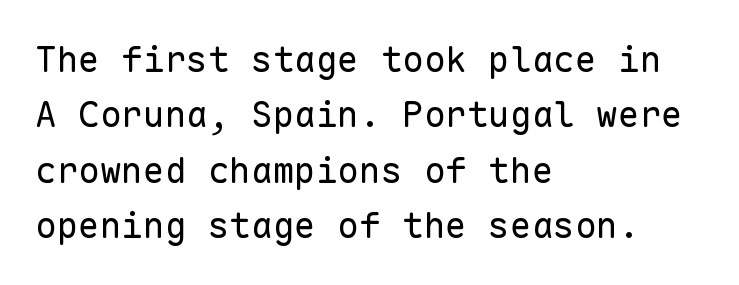
Notice how the passage keeps a crisp vertical edge on the left only. The passage shown has conventional tracking throughout. How would I describe the line gaps? Plain and ordinary. The passage shown is not underscored anywhere.
